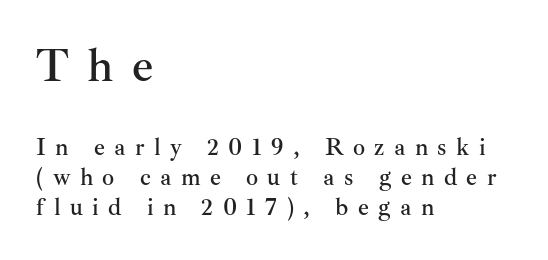
The image shows 47 px serif type, upright; set left-aligned, normal line spacing (1.25x), unusually wide letter spacing (+0.39 em), not underlined; the first (top) block is 1.96x larger; medium stroke contrast and a small x-height.
